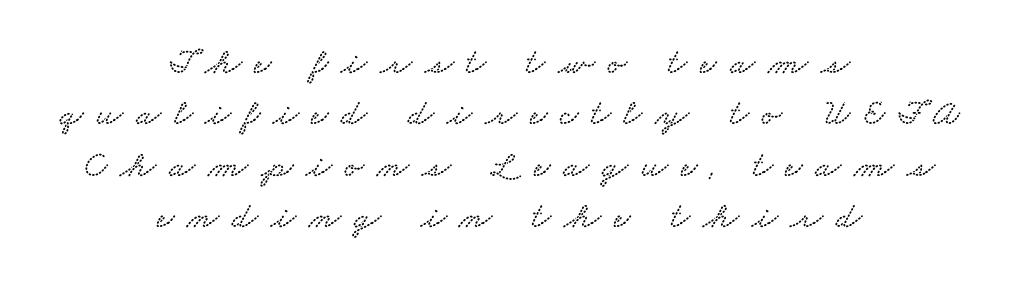
Just letters on the line, the space beneath them empty. Evenly set lines give the paragraph a standard silhouette. Varying glyph widths throughout — classic text-font behaviour. Leftover space on each line is divided equally before and after the words. This is serif lettering, the kind often seen in printed books. You could only call the tracking loose — the letters float apart.
